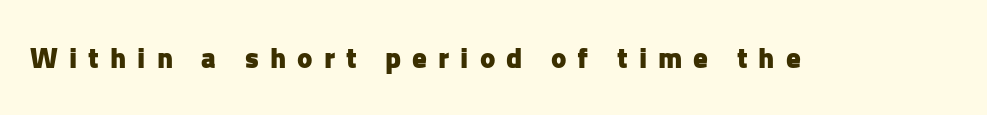
The image shows 29 px heavy sans-serif type, upright; set unusually wide letter spacing (+0.38 em), not underlined; low stroke contrast and a medium x-height.
